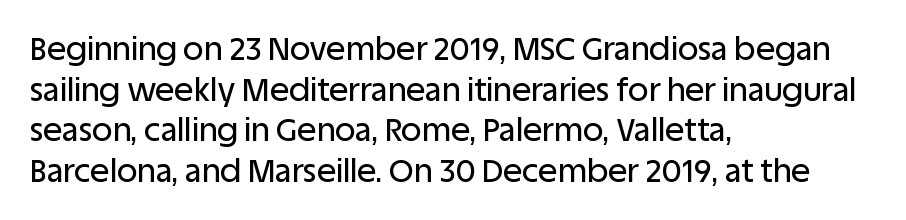
{"serif": "no", "italic": "no", "width": "normal", "stroke_contrast": "low", "x_height": "large", "monospaced": "no", "underline": "no", "align": "left", "line_spacing": "normal", "line_spacing_ratio": 1.27, "letter_spacing": "normal", "letter_spacing_em": 0.0, "glyph_px": 32}
